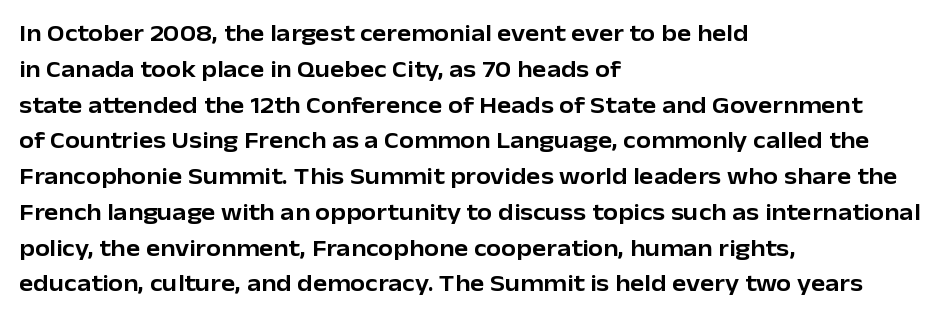
Summary of vertical rhythm: regular, with standard interline spacing. Is the block centered? No — it sits flush against the left margin. Nobody drew a line under any word here. Unlike italic type, these characters show no tilt at all.
